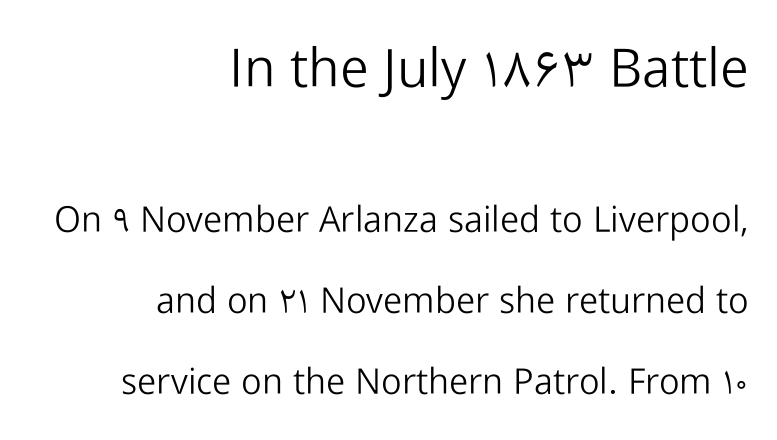
Q: Is the text bold? A: No.
Q: Is the text italic (slanted)? A: No, it is upright.
Q: Is the typeface a serif or a sans-serif typeface? A: Sans-serif.
Q: Is the text underlined? A: No.
Q: How is the paragraph aligned? A: Right-aligned.
Q: Is the spacing between letters normal or unusually wide? A: Normal.
Q: Is the spacing between lines tight, normal or loose? A: Loose.
Q: Which block of text is set in a larger size, the first (top) or the second (bottom)? A: The first (top) one.
Q: Width (condensed, normal, or wide)? A: Normal.
Q: Stroke contrast? A: Low.
Q: x-height? A: Medium.
Q: Monospaced? A: No.
